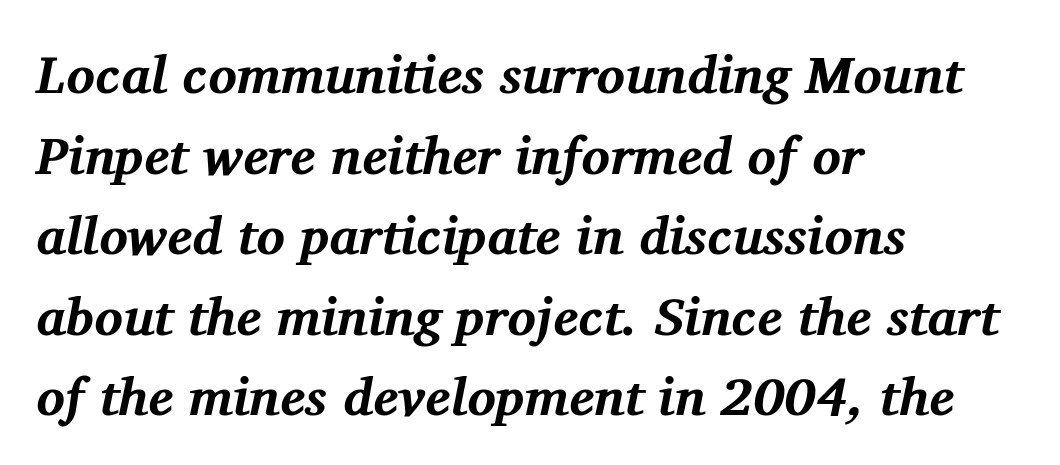
The image shows 53 px bold serif type, italic (leaning right); set left-aligned, normal line spacing (1.52x), normal letter spacing, not underlined; medium stroke contrast and a medium x-height.
